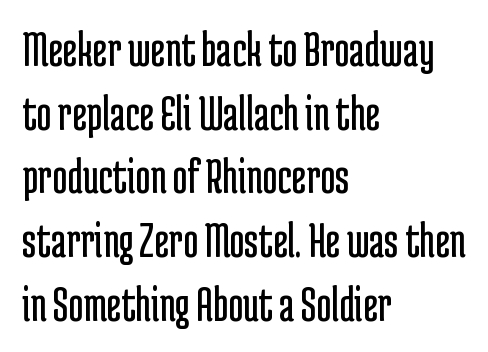
{"serif": "no", "italic": "no", "bold": "no", "weight": "regular", "width": "condensed", "stroke_contrast": "low", "x_height": "medium", "monospaced": "no", "underline": "no", "align": "left", "line_spacing": "normal", "line_spacing_ratio": 1.25, "letter_spacing": "normal", "letter_spacing_em": 0.0, "glyph_px": 51}
